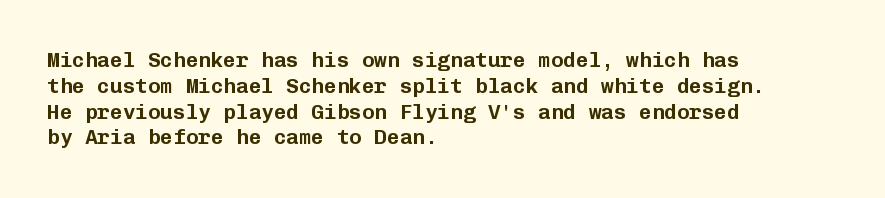
Underline: absent. This rendering uses left alignment, leaving the right contour irregular. A typesetter would mark this as roman, not italic. In terms of letterspacing, this is plain default setting.
